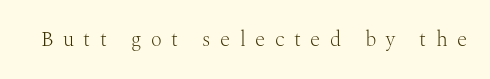
Q: Is the text bold? A: No.
Q: Is the text italic (slanted)? A: No, it is upright.
Q: Is the text underlined? A: No.
Q: Is the spacing between letters normal or unusually wide? A: Unusually wide.
